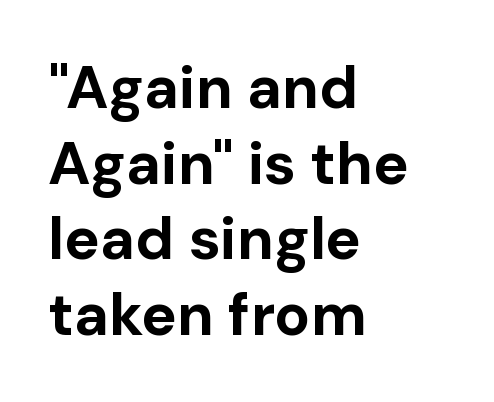
Q: Is the text bold? A: Yes.
Q: Is the text italic (slanted)? A: No, it is upright.
Q: Is the typeface a serif or a sans-serif typeface? A: Sans-serif.
Q: Is the text underlined? A: No.
Q: How is the paragraph aligned? A: Left-aligned.
Q: Is the spacing between letters normal or unusually wide? A: Normal.
Q: Is the spacing between lines tight, normal or loose? A: Normal.
Q: Width (condensed, normal, or wide)? A: Normal.
Q: Stroke contrast? A: Low.
Q: x-height? A: Medium.
Q: Monospaced? A: No.
